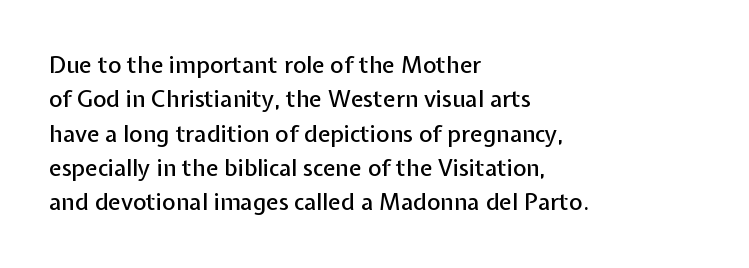
Q: Is the text italic (slanted)? A: No, it is upright.
Q: Is the text underlined? A: No.
Q: How is the paragraph aligned? A: Left-aligned.
Q: Is the spacing between letters normal or unusually wide? A: Normal.
Q: Is the spacing between lines tight, normal or loose? A: Normal.
